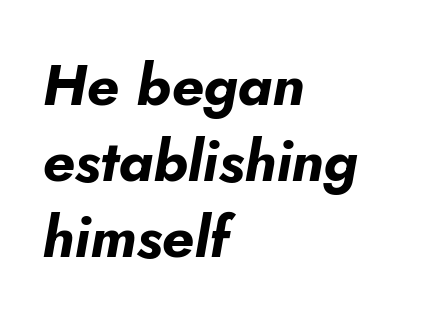
{"italic": "yes", "lean": "right", "slant_degrees": 5, "bold": "yes", "weight": "bold", "width": "normal", "stroke_contrast": "low", "x_height": "small", "monospaced": "no", "underline": "no", "align": "left", "line_spacing": "normal", "line_spacing_ratio": 1.31, "letter_spacing": "normal", "letter_spacing_em": 0.0, "glyph_px": 58}
